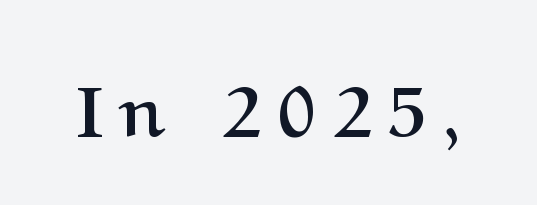
{"serif": "yes", "italic": "no", "bold": "yes", "weight": "semibold", "width": "normal", "stroke_contrast": "medium", "x_height": "medium", "monospaced": "no", "underline": "no", "letter_spacing": "wide", "letter_spacing_em": 0.23, "glyph_px": 71}
